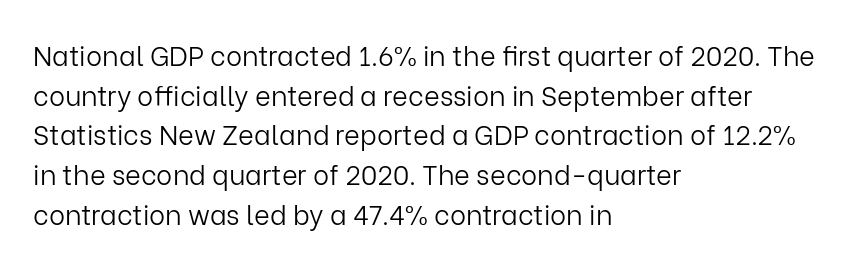
The image shows 27 px text type, upright; set left-aligned, normal line spacing (1.47x), normal letter spacing, not underlined.
